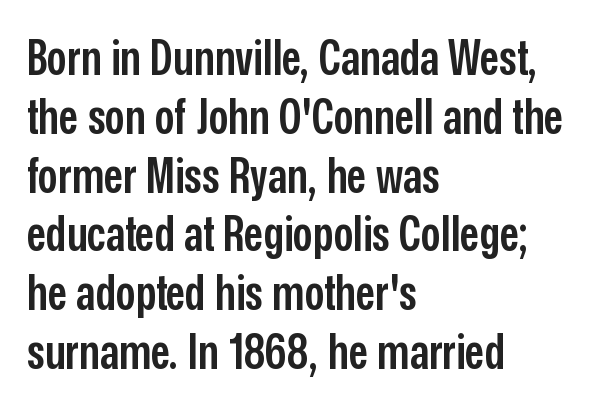
Q: Is the text bold? A: Semi-bold.
Q: Is the text italic (slanted)? A: No, it is upright.
Q: Is the typeface a serif or a sans-serif typeface? A: Sans-serif.
Q: Is the text underlined? A: No.
Q: How is the paragraph aligned? A: Left-aligned.
Q: Is the spacing between letters normal or unusually wide? A: Normal.
Q: Width (condensed, normal, or wide)? A: Condensed.
Q: Stroke contrast? A: Low.
Q: x-height? A: Medium.
Q: Monospaced? A: No.
